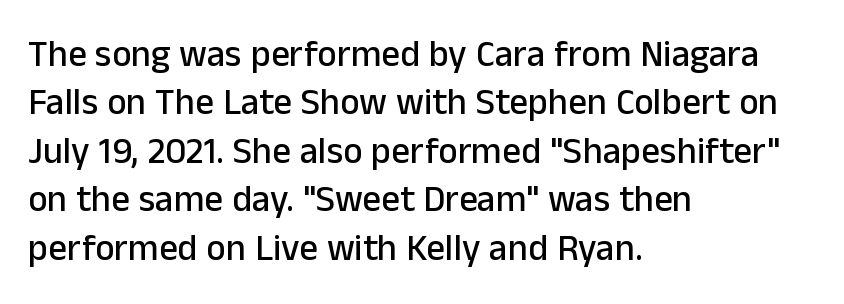
These lines keep a tight, regular rhythm from letter to letter. Classification — sans serif. The string is rendered with underlining switched off. These lines are rendered in a variable-pitch font.
